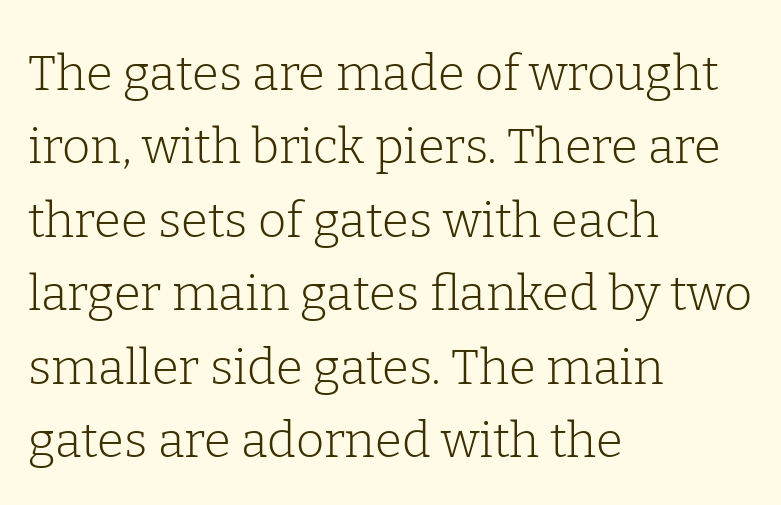
Q: Is the text bold? A: No.
Q: Is the text italic (slanted)? A: No, it is upright.
Q: Is the typeface a serif or a sans-serif typeface? A: Serif.
Q: Is the text underlined? A: No.
Q: How is the paragraph aligned? A: Left-aligned.
Q: Is the spacing between letters normal or unusually wide? A: Normal.
Q: Is the spacing between lines tight, normal or loose? A: Normal.
Q: Width (condensed, normal, or wide)? A: Normal.
Q: Stroke contrast? A: Low.
Q: x-height? A: Medium.
Q: Monospaced? A: No.
